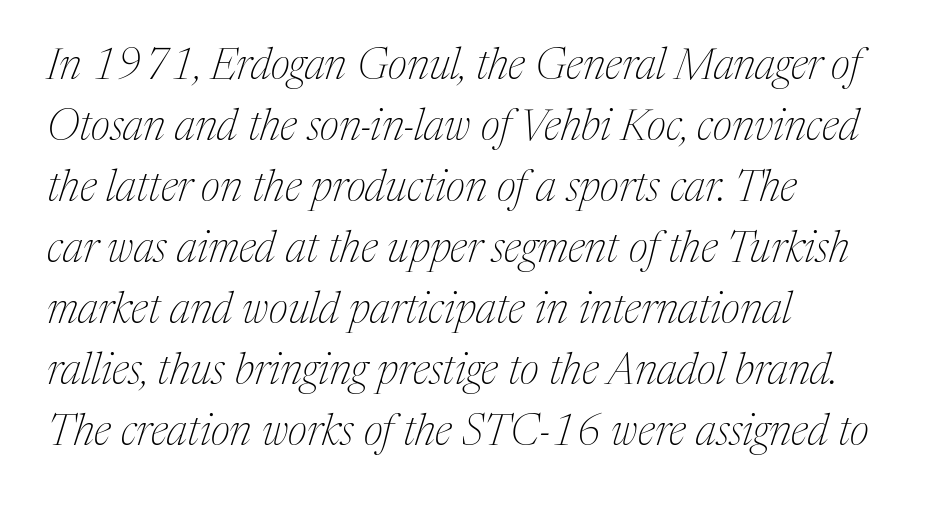
The image shows 43 px thin serif type, italic (leaning right); set left-aligned, normal line spacing (1.42x), normal letter spacing, not underlined; medium stroke contrast and a medium x-height.
